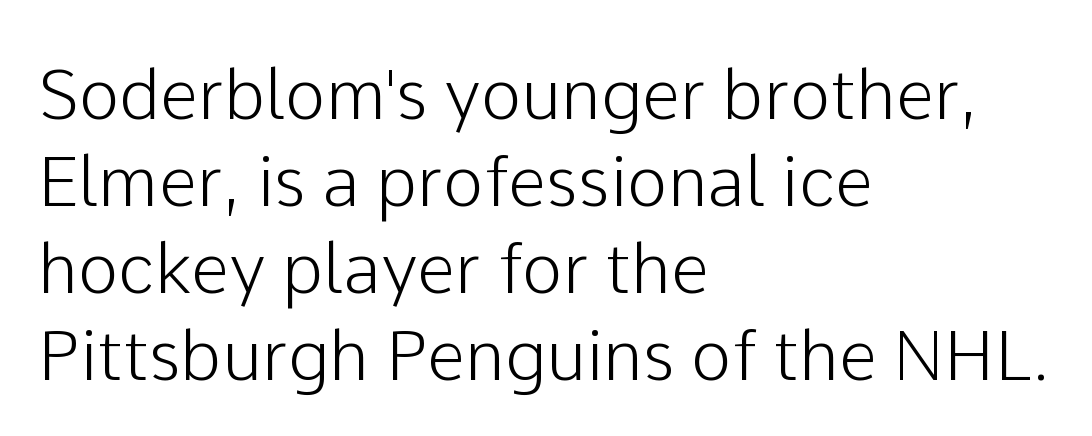
The image shows 69 px sans-serif type, upright; set left-aligned, normal line spacing (1.26x), normal letter spacing, not underlined; low stroke contrast and a medium x-height.
